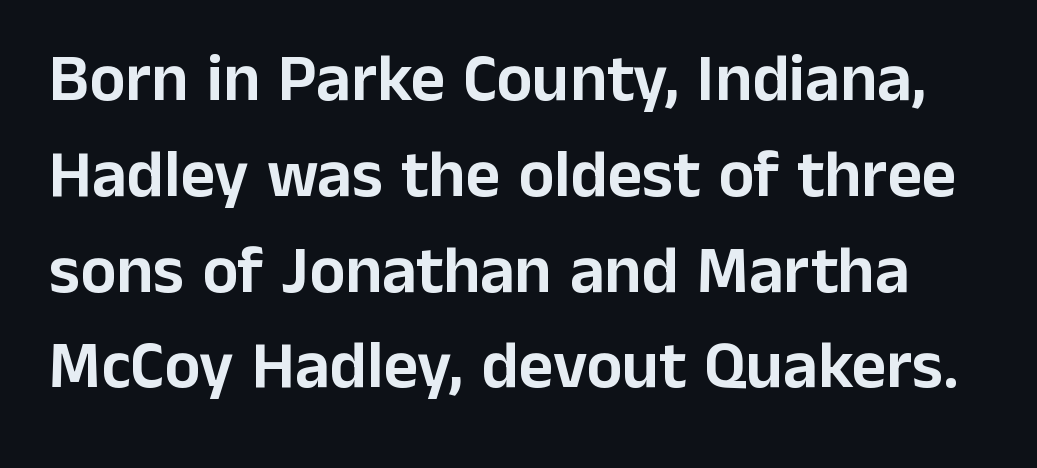
{"serif": "no", "italic": "no", "width": "normal", "stroke_contrast": "low", "x_height": "medium", "monospaced": "no", "underline": "no", "line_spacing": "normal", "line_spacing_ratio": 1.43, "letter_spacing": "normal", "letter_spacing_em": 0.0, "glyph_px": 67}
